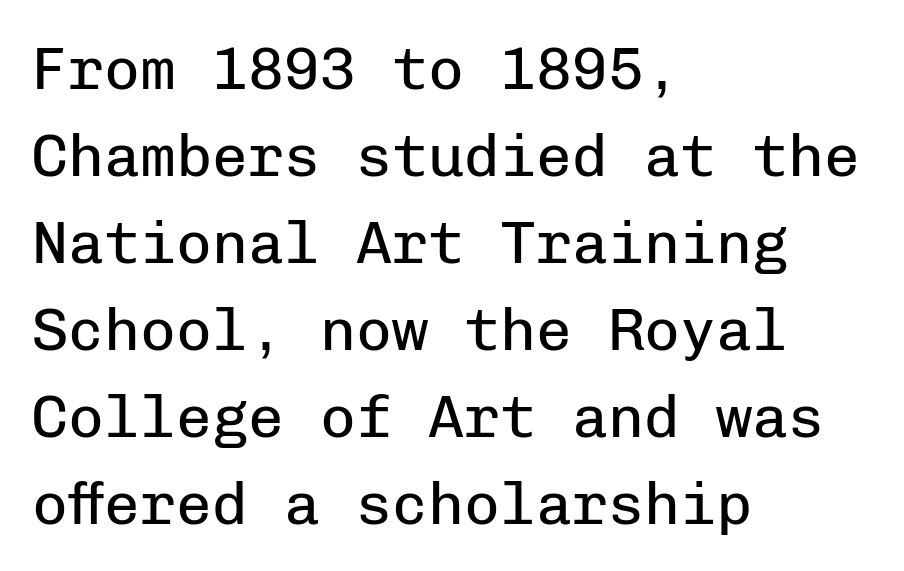
The image shows 60 px regular-weight sans-serif type, upright, monospaced; set left-aligned, normal line spacing (1.45x), normal letter spacing, not underlined; low stroke contrast and a medium x-height.
